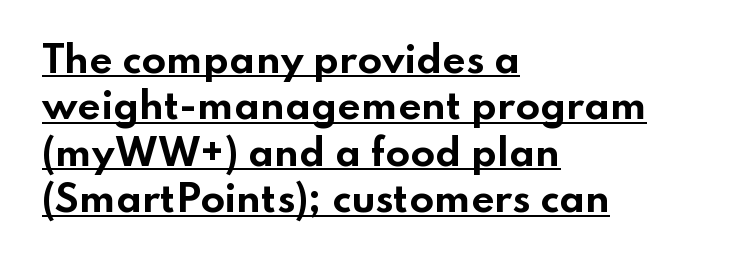
The image shows 36 px bold, wide sans-serif type, upright; set left-aligned, normal line spacing (1.29x), normal letter spacing, underlined; low stroke contrast and a small x-height.
